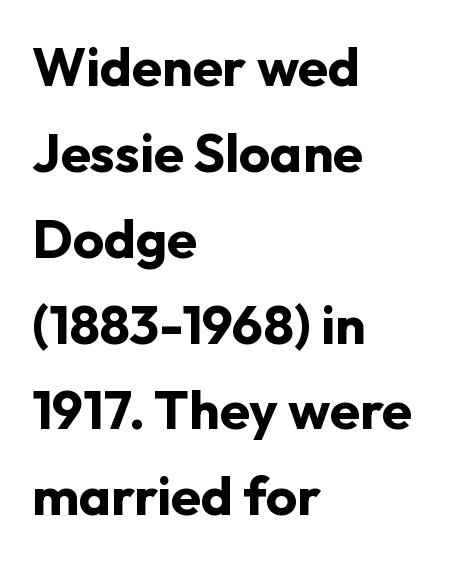
Note: no serifs on the glyphs. Unmarked baselines from the first word to the last. Think of a printed novel: that variable character pitch is what you see here. Whoever set this chose a conventional vertical rhythm. Every character sits straight up, as roman type does. Chunky letters — that's bold for sure.
